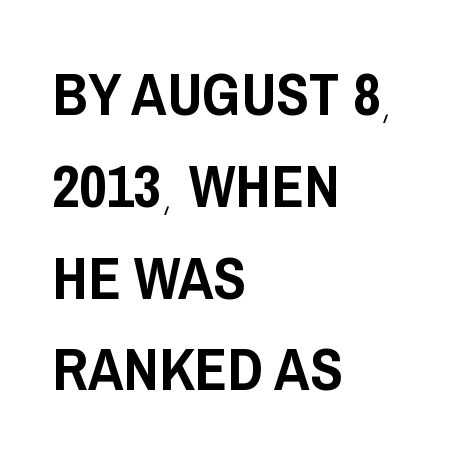
The glyphs in this specimen are sans serif. One glance says typical: line gaps are just what's usual. Has an underline been added? It has not. Here the designer chose a conventional face with non-uniform glyph widths. The lettering holds an erect, upright posture throughout.
